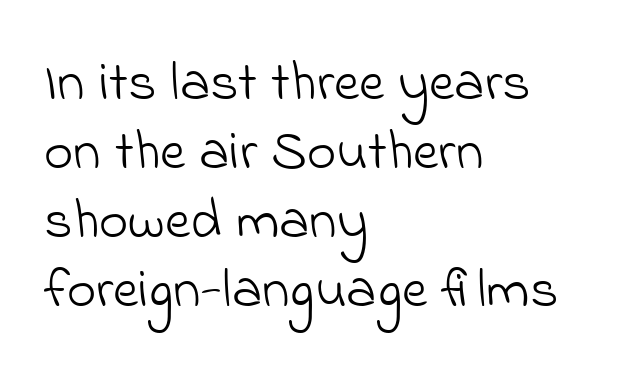
The image shows 56 px light sans-serif type; set left-aligned, line spacing 1.23x, normal letter spacing, not underlined; low stroke contrast and a small x-height.
